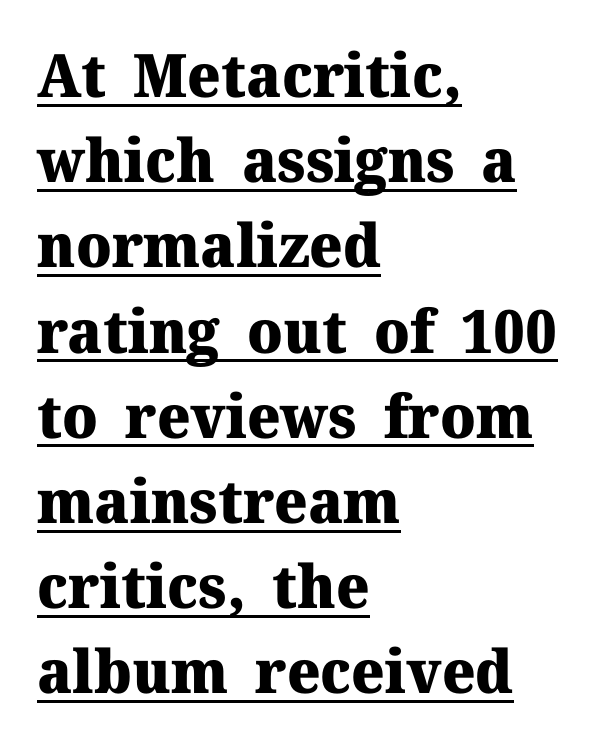
Students, observe: this is what conventionally led text looks like. Typesetter's note: full bold, strokes at maximum text heaviness. Each line of the rendering has a horizontal stroke beneath the glyphs. Honestly, the letter spacing is just normal — you wouldn't notice it.
